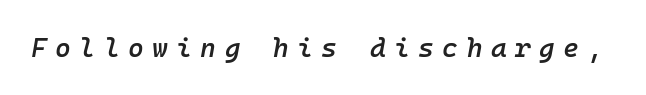
The image shows 27 px text type, italic (leaning right); set unusually wide letter spacing (+0.31 em), not underlined.
